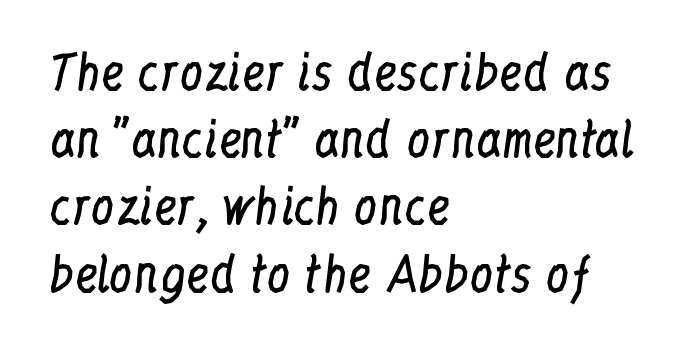
The image shows 47 px regular-weight, condensed serif type; set left-aligned, normal line spacing (1.43x), normal letter spacing, not underlined; low stroke contrast and a medium x-height.
